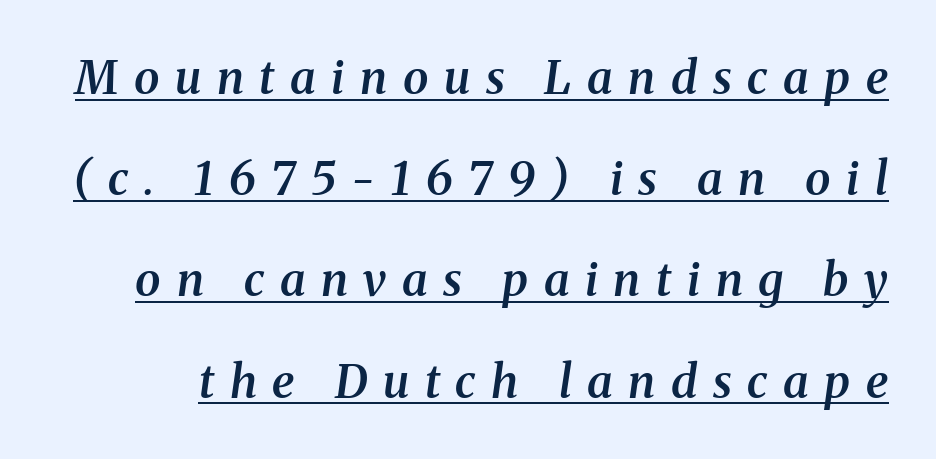
Q: Is the text bold? A: Semi-bold.
Q: Is the text italic (slanted)? A: Yes, it leans right by about 8 degrees.
Q: Is the typeface a serif or a sans-serif typeface? A: Serif.
Q: Is the text underlined? A: Yes.
Q: Is the spacing between letters normal or unusually wide? A: Unusually wide.
Q: Is the spacing between lines tight, normal or loose? A: Loose.
Q: Width (condensed, normal, or wide)? A: Normal.
Q: Stroke contrast? A: Medium.
Q: x-height? A: Medium.
Q: Monospaced? A: No.
